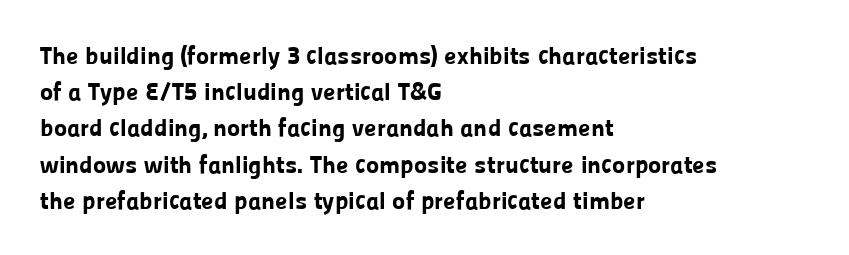
Q: Is the text bold? A: Yes.
Q: Is the text italic (slanted)? A: No, it is upright.
Q: Is the text underlined? A: No.
Q: How is the paragraph aligned? A: Left-aligned.
Q: Is the spacing between letters normal or unusually wide? A: Normal.
Q: Is the spacing between lines tight, normal or loose? A: Normal.
